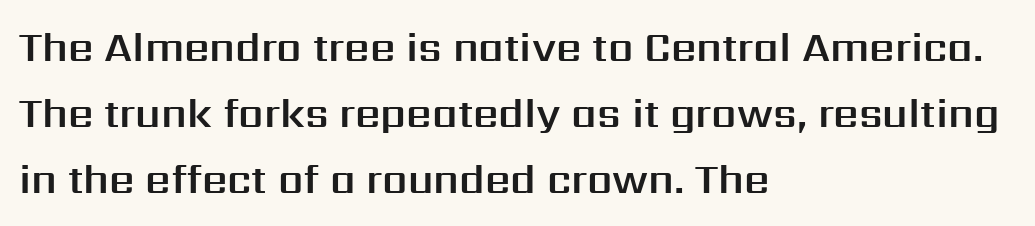
{"serif": "no", "italic": "no", "width": "normal", "stroke_contrast": "medium", "x_height": "medium", "monospaced": "no", "underline": "no", "align": "left", "line_spacing": "normal", "line_spacing_ratio": 1.65, "letter_spacing": "normal", "letter_spacing_em": 0.0, "glyph_px": 40}
